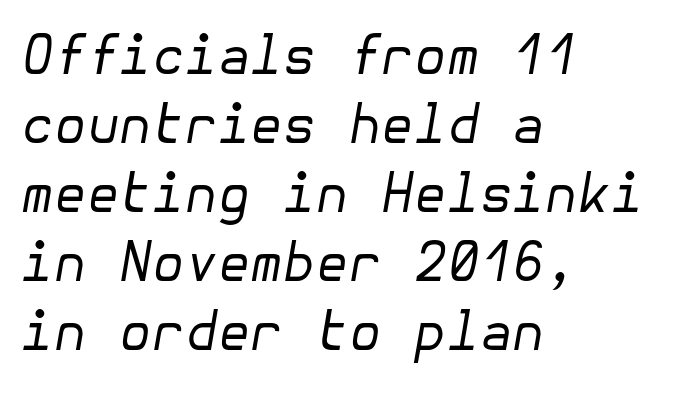
The image shows 53 px regular-weight type, italic (leaning right); set left-aligned, normal line spacing (1.3x), normal letter spacing, not underlined; low stroke contrast and a medium x-height.
